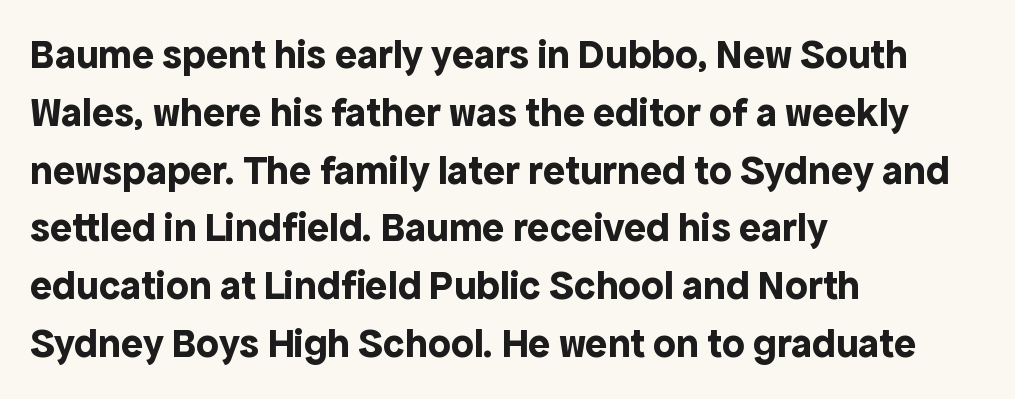
Q: Is the text bold? A: Yes.
Q: Is the text italic (slanted)? A: No, it is upright.
Q: Is the typeface a serif or a sans-serif typeface? A: Sans-serif.
Q: Is the text underlined? A: No.
Q: How is the paragraph aligned? A: Left-aligned.
Q: Is the spacing between letters normal or unusually wide? A: Normal.
Q: Is the spacing between lines tight, normal or loose? A: Normal.
Q: Width (condensed, normal, or wide)? A: Normal.
Q: x-height? A: Medium.
Q: Monospaced? A: No.
